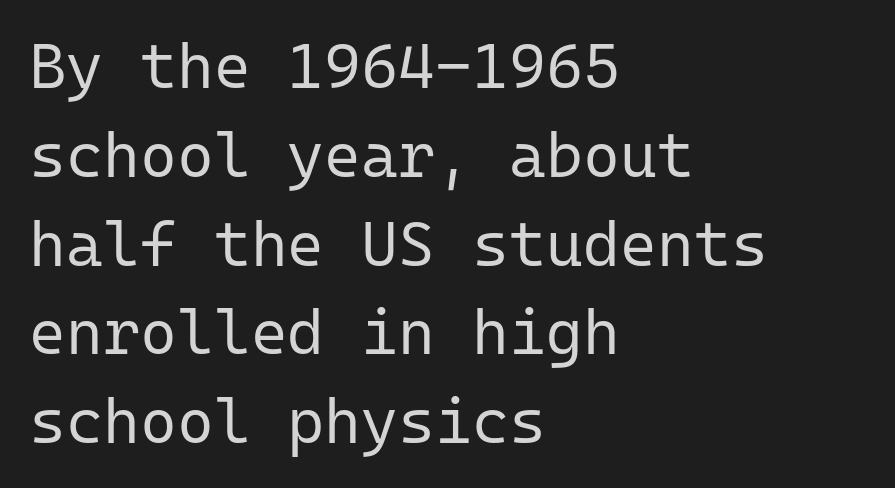
Is there any slant? The stems are plumb. The gaps between neighbouring characters are ordinary and unremarkable. A typesetter would label this face a sans. Spacing verdict: monospaced, one width for all characters. The compositor pushed each line to the left boundary. Just letters on the line, the space beneath them empty.
